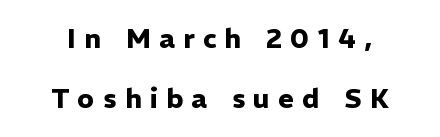
{"italic": "no", "bold": "yes", "underline": "no", "line_spacing": "loose", "line_spacing_ratio": 2.22, "letter_spacing": "wide", "letter_spacing_em": 0.31, "glyph_px": 27}
